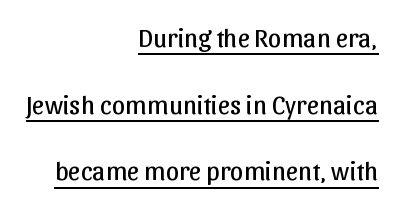
Posture: vertical. The sample's only ornament is a line tracing under the words. In terms of leading, this rendering errs on the spacious side. Nothing unusual about the tracking: characters are spaced as the font intends. Stems and bowls with no extra thickness — not bold. Typeset ragged left — the right edge is the straight one.
